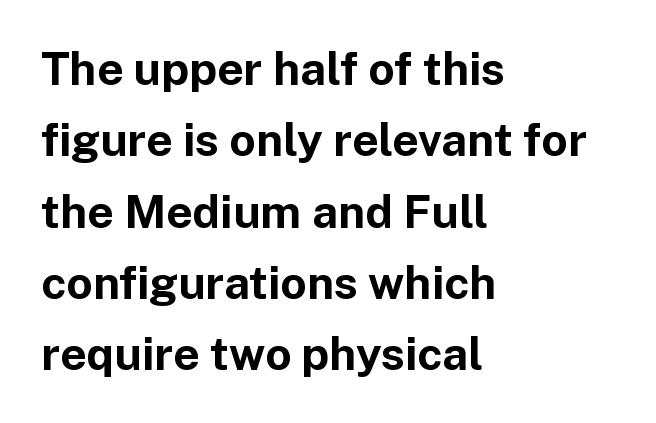
The glyphs in this specimen are sans serif. Short note: letters normally spaced. The rag falls on the right side of this text block. Is the type bold? Yes — the strokes are clearly thick and heavy.
